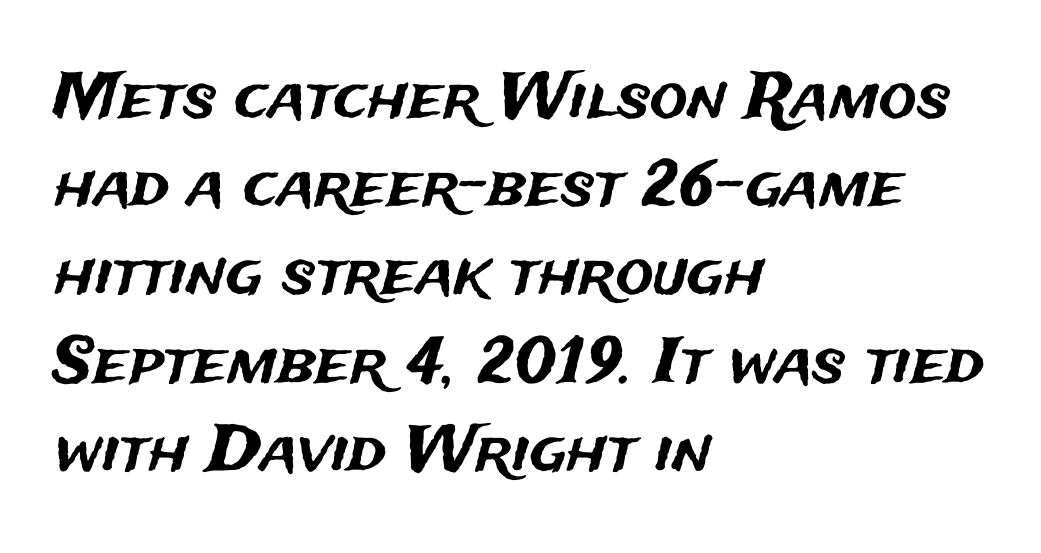
The image shows 63 px sans-serif type; set left-aligned, normal line spacing (1.4x), normal letter spacing, not underlined; medium stroke contrast and a medium x-height.
